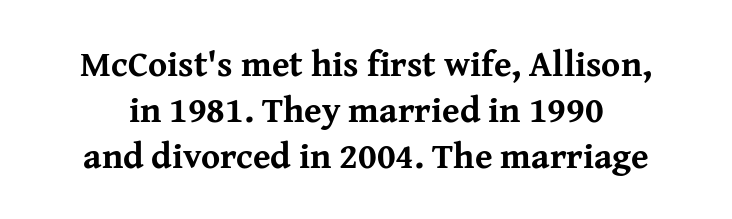
These lines sit exactly where default settings would place them. The passage shown has conventional tracking throughout. A roman cut, with each character standing at attention. Students, this is bold: see how much ink each stroke carries. Just letters on the line, the space beneath them empty.
